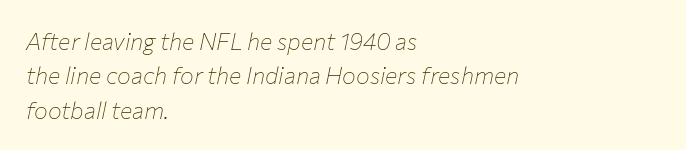
The image shows 23 px text type, italic (leaning right); set left-aligned, normal line spacing (1.5x), normal letter spacing, not underlined.
